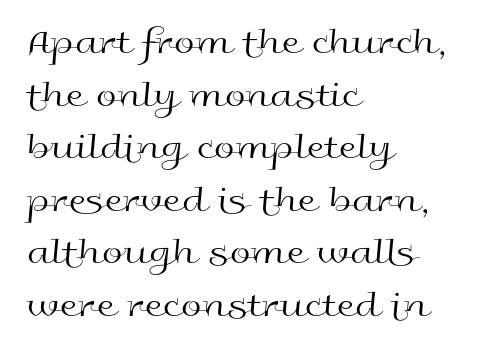
Regarding serifs, this sample does without them. The gap between lines stays unmarked. Varying glyph widths throughout — classic text-font behaviour. A typesetter would mark this as roman, not italic. Each stroke keeps to a modest, everyday thickness or less.
